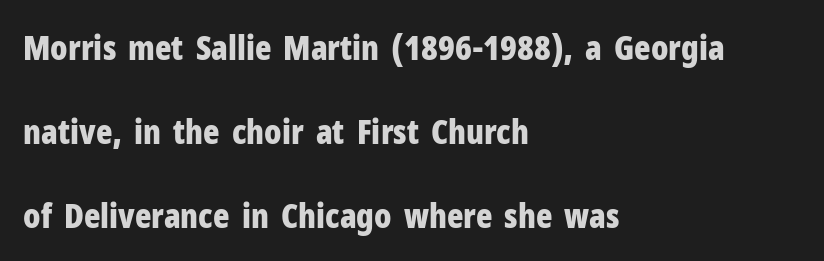
Q: Is the text bold? A: Yes.
Q: Is the text italic (slanted)? A: No, it is upright.
Q: Is the typeface a serif or a sans-serif typeface? A: Sans-serif.
Q: Is the text underlined? A: No.
Q: How is the paragraph aligned? A: Left-aligned.
Q: Is the spacing between letters normal or unusually wide? A: Normal.
Q: Is the spacing between lines tight, normal or loose? A: Loose.
Q: Width (condensed, normal, or wide)? A: Condensed.
Q: Stroke contrast? A: Low.
Q: x-height? A: Medium.
Q: Monospaced? A: No.
